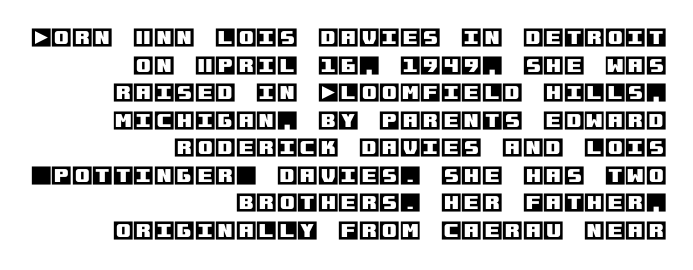
Q: Is the text italic (slanted)? A: No, it is upright.
Q: Is the text underlined? A: No.
Q: How is the paragraph aligned? A: Right-aligned.
Q: Is the spacing between letters normal or unusually wide? A: Normal.
Q: Is the spacing between lines tight, normal or loose? A: Normal.
